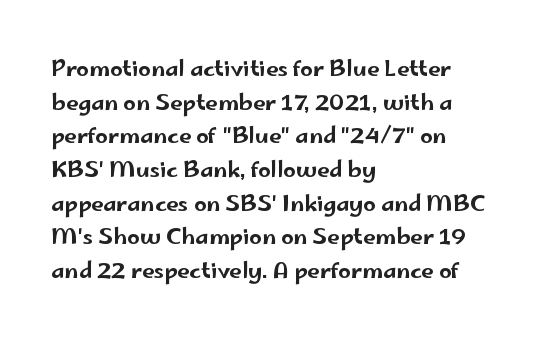
One glance says typical: line gaps are just what's usual. The letters stand upright; this is a roman face. The gap between lines stays unmarked. These lines keep a tight, regular rhythm from letter to letter. Casual observation: everything's shoved over to the left.
